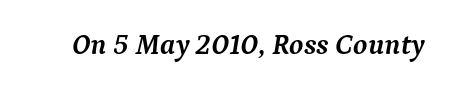
{"serif": "yes", "italic": "yes", "lean": "right", "slant_degrees": 9, "bold": "yes", "weight": "semibold", "width": "normal", "stroke_contrast": "medium", "x_height": "medium", "monospaced": "no", "underline": "no", "letter_spacing": "normal", "letter_spacing_em": 0.0, "glyph_px": 29}
